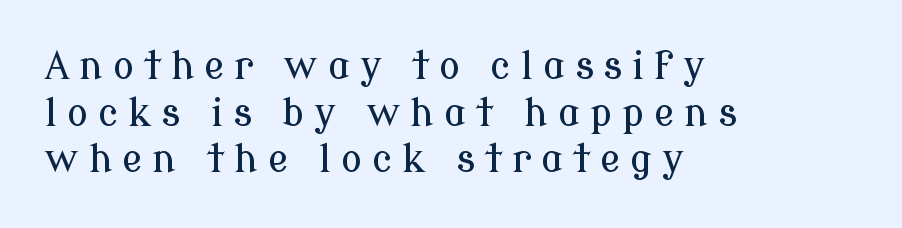
The image shows 38 px serif type, upright; set left-aligned, line spacing 1.23x, unusually wide letter spacing (+0.26 em), not underlined; low stroke contrast and a medium x-height.
